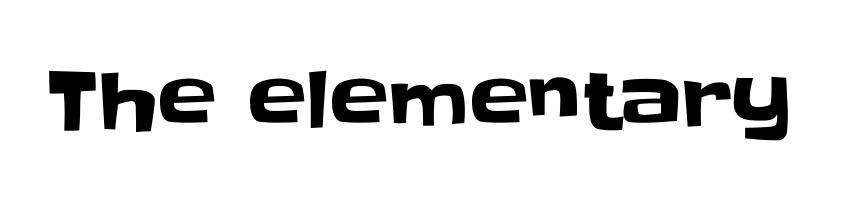
The image shows 79 px sans-serif type, upright; set normal letter spacing, not underlined; low stroke contrast and a large x-height.
